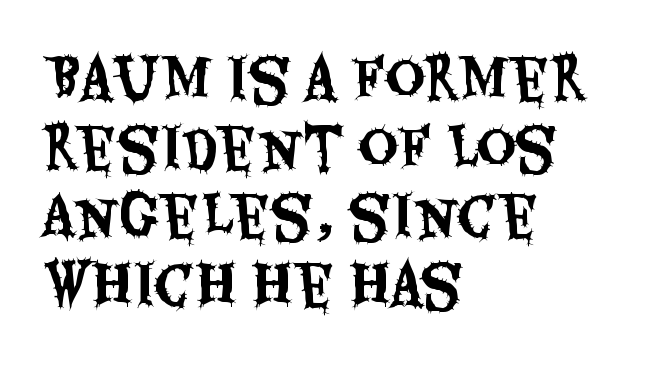
{"serif": "no", "italic": "no", "width": "condensed", "stroke_contrast": "medium", "x_height": "large", "monospaced": "no", "underline": "no", "align": "left", "line_spacing": "normal", "line_spacing_ratio": 1.25, "letter_spacing": "normal", "letter_spacing_em": 0.0, "glyph_px": 55}
